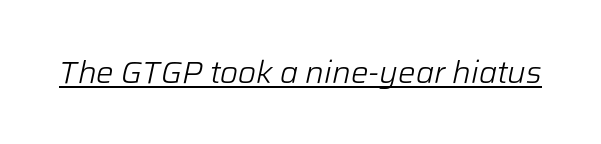
Q: Is the text bold? A: No.
Q: Is the text italic (slanted)? A: Yes, it leans right by about 12 degrees.
Q: Is the text underlined? A: Yes.
Q: Is the spacing between letters normal or unusually wide? A: Normal.
Q: Width (condensed, normal, or wide)? A: Normal.
Q: Stroke contrast? A: Low.
Q: x-height? A: Medium.
Q: Monospaced? A: No.
